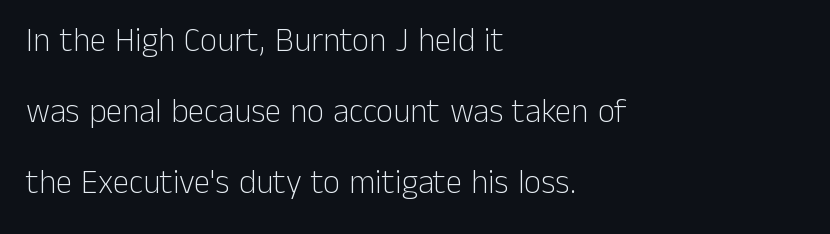
{"serif": "no", "italic": "no", "bold": "no", "weight": "light", "width": "normal", "stroke_contrast": "low", "x_height": "medium", "monospaced": "no", "underline": "no", "align": "left", "line_spacing": "loose", "line_spacing_ratio": 2.15, "letter_spacing": "normal", "letter_spacing_em": 0.0, "glyph_px": 33}
